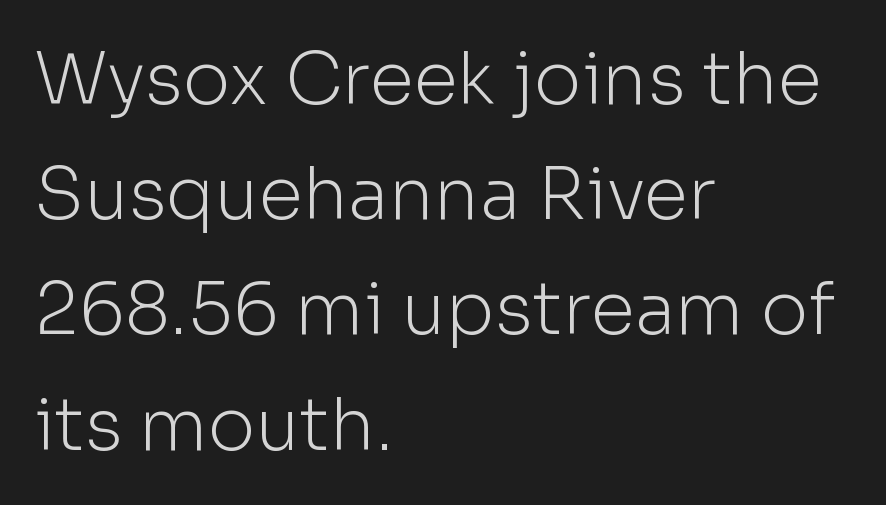
Q: Is the text bold? A: No.
Q: Is the text italic (slanted)? A: No, it is upright.
Q: Is the typeface a serif or a sans-serif typeface? A: Sans-serif.
Q: Is the text underlined? A: No.
Q: How is the paragraph aligned? A: Left-aligned.
Q: Is the spacing between letters normal or unusually wide? A: Normal.
Q: Is the spacing between lines tight, normal or loose? A: Normal.
Q: Width (condensed, normal, or wide)? A: Normal.
Q: Stroke contrast? A: Low.
Q: x-height? A: Medium.
Q: Monospaced? A: No.
